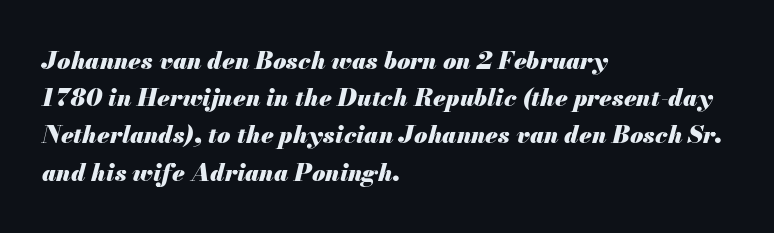
Q: Is the text bold? A: Yes.
Q: Is the text italic (slanted)? A: Yes, it leans right by about 13 degrees.
Q: Is the text underlined? A: No.
Q: How is the paragraph aligned? A: Left-aligned.
Q: Is the spacing between letters normal or unusually wide? A: Normal.
Q: Is the spacing between lines tight, normal or loose? A: Normal.
